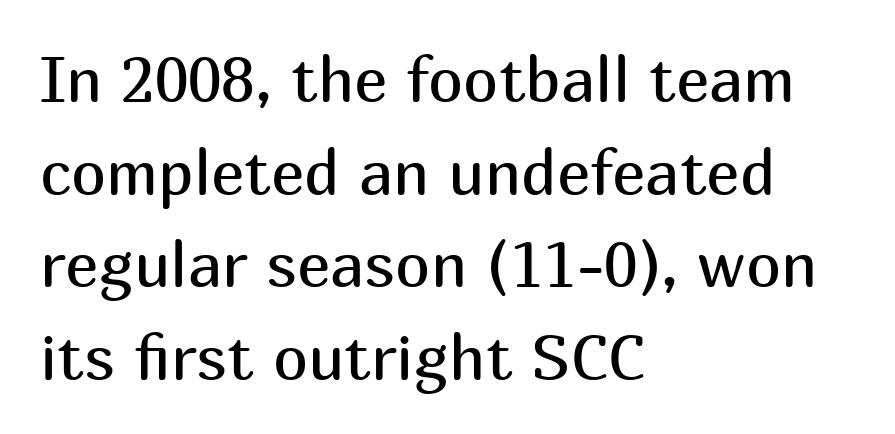
The image shows 63 px regular-weight sans-serif type, upright; set left-aligned, normal line spacing (1.47x), normal letter spacing, not underlined; medium stroke contrast and a medium x-height.
